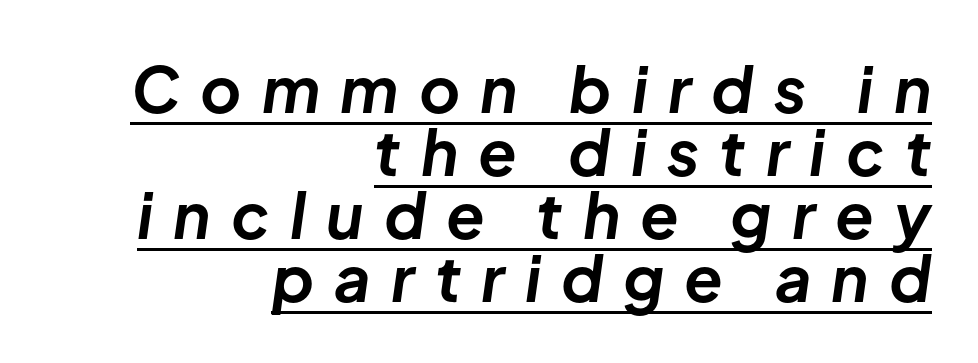
{"italic": "yes", "lean": "right", "slant_degrees": 8, "bold": "yes", "weight": "bold", "width": "normal", "stroke_contrast": "low", "x_height": "medium", "monospaced": "no", "underline": "yes", "align": "right", "line_spacing": "tight", "line_spacing_ratio": 1.0, "letter_spacing": "wide", "letter_spacing_em": 0.32, "glyph_px": 63}
